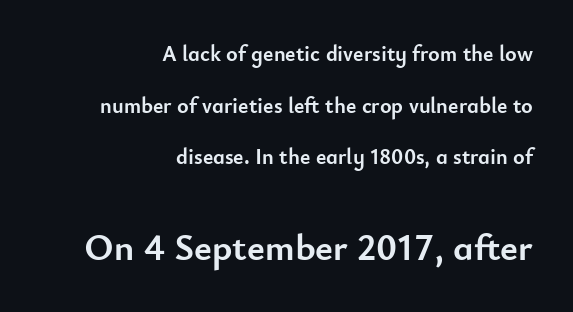
{"serif": "no", "italic": "no", "bold": "yes", "weight": "semibold", "width": "normal", "stroke_contrast": "low", "x_height": "small", "monospaced": "no", "underline": "no", "align": "right", "line_spacing": "loose", "line_spacing_ratio": 2.35, "letter_spacing": "normal", "letter_spacing_em": 0.0, "larger_block": "second", "size_ratio": 1.73, "glyph_px": 38}
